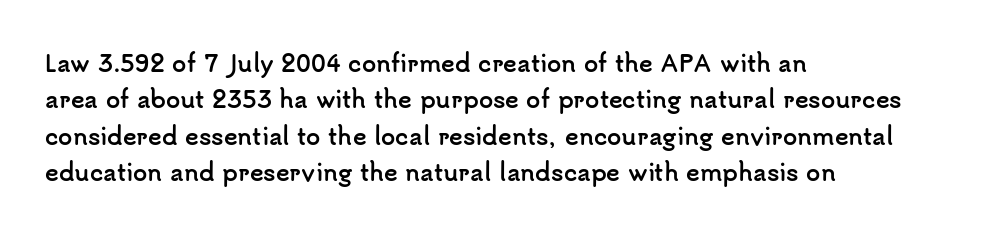
The text block is weighted toward the left margin, trailing off unevenly rightward. These lines carry a lot of weight — the face is fully bold. The letters stand upright; this is a roman face. Each row of text sits above clean, open space. This rendering leaves character spacing at its baseline value.
